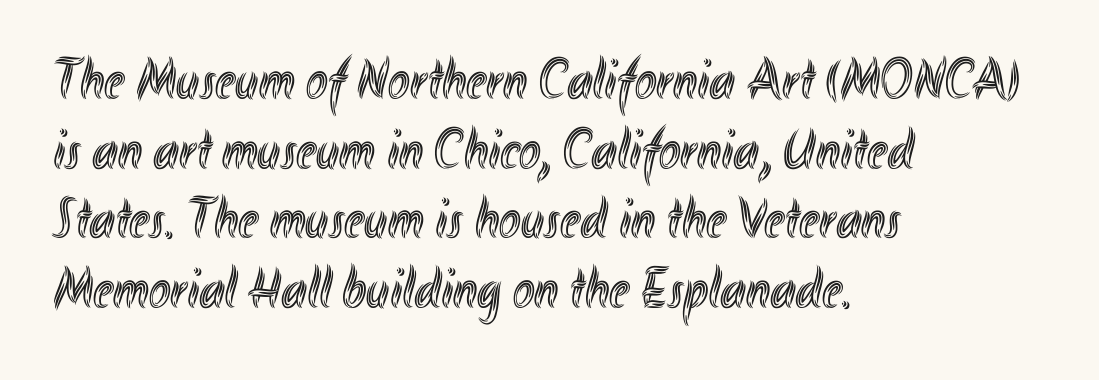
Varying glyph widths throughout — classic text-font behaviour. What stands out about the letter spacing? Nothing — it is the standard amount. Glance below the letters and you will spot only blank space. This rendering uses left alignment, leaving the right contour irregular.
